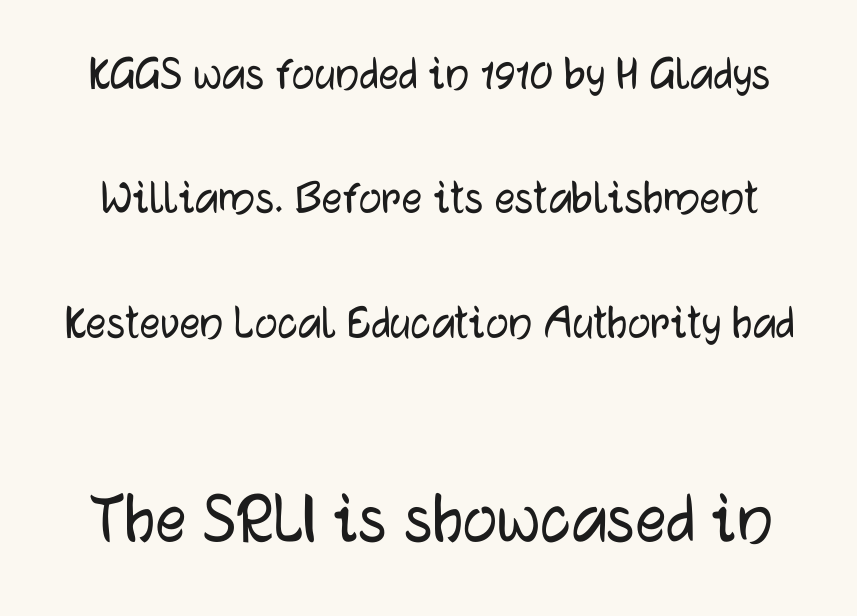
{"serif": "no", "italic": "no", "width": "normal", "stroke_contrast": "low", "x_height": "medium", "monospaced": "no", "underline": "no", "line_spacing": "loose", "line_spacing_ratio": 2.44, "letter_spacing": "normal", "letter_spacing_em": 0.0, "larger_block": "second", "size_ratio": 1.51, "glyph_px": 77}
